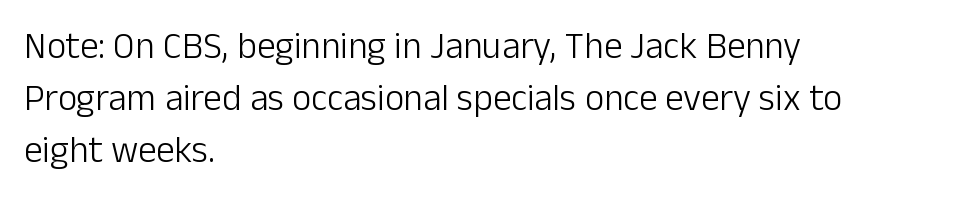
The image shows 37 px light sans-serif type, upright; set left-aligned, normal line spacing (1.4x), normal letter spacing, not underlined; low stroke contrast and a medium x-height.
